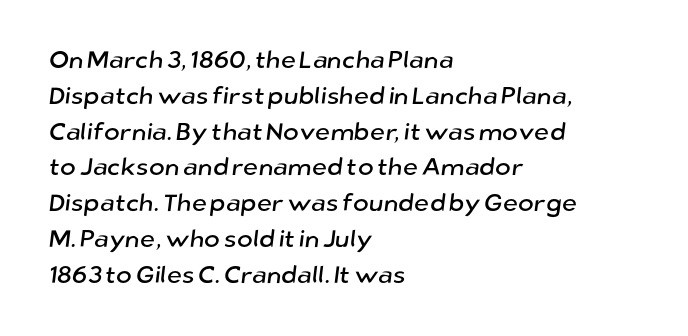
Q: Is the text underlined? A: No.
Q: How is the paragraph aligned? A: Left-aligned.
Q: Is the spacing between letters normal or unusually wide? A: Normal.
Q: Is the spacing between lines tight, normal or loose? A: Normal.
